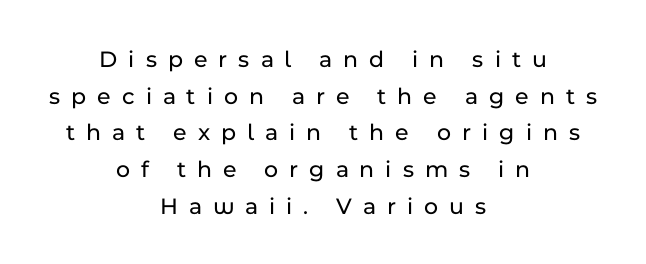
Q: Is the text italic (slanted)? A: No, it is upright.
Q: Is the text underlined? A: No.
Q: How is the paragraph aligned? A: Centered.
Q: Is the spacing between letters normal or unusually wide? A: Unusually wide.
Q: Is the spacing between lines tight, normal or loose? A: Normal.
